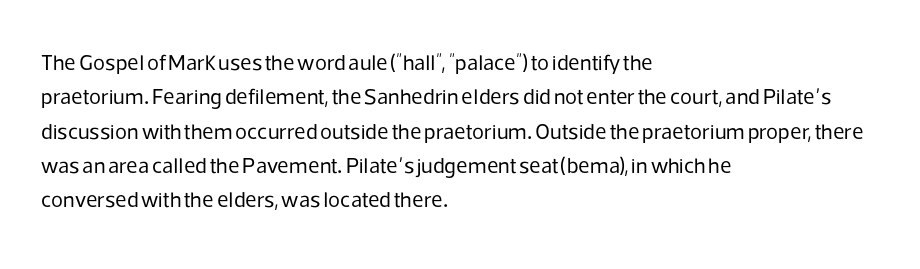
Q: Is the text bold? A: No.
Q: Is the text italic (slanted)? A: No, it is upright.
Q: Is the text underlined? A: No.
Q: How is the paragraph aligned? A: Left-aligned.
Q: Is the spacing between letters normal or unusually wide? A: Normal.
Q: Is the spacing between lines tight, normal or loose? A: Normal.
